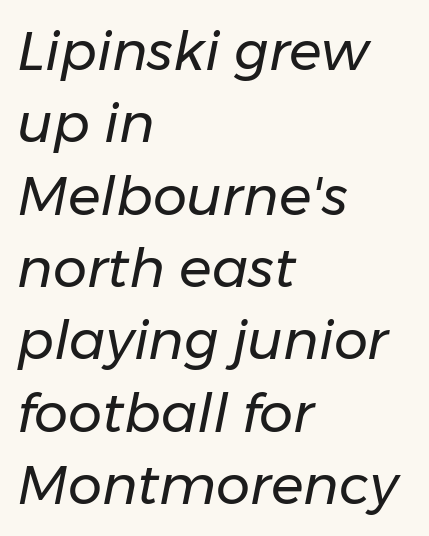
{"italic": "yes", "lean": "right", "slant_degrees": 11, "bold": "no", "weight": "regular", "width": "normal", "stroke_contrast": "low", "x_height": "medium", "monospaced": "no", "underline": "no", "align": "left", "line_spacing": "normal", "line_spacing_ratio": 1.34, "letter_spacing": "normal", "letter_spacing_em": 0.0, "glyph_px": 54}
